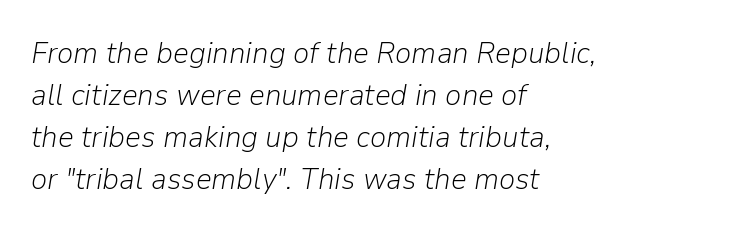
{"italic": "yes", "lean": "right", "slant_degrees": 9, "bold": "no", "weight": "light", "width": "normal", "stroke_contrast": "low", "x_height": "medium", "monospaced": "no", "underline": "no", "align": "left", "line_spacing": "normal", "line_spacing_ratio": 1.35, "letter_spacing": "normal", "letter_spacing_em": 0.0, "glyph_px": 31}
